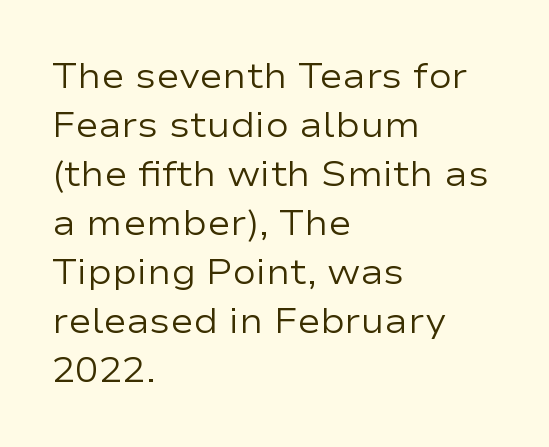
{"serif": "no", "italic": "no", "bold": "no", "weight": "regular", "width": "wide", "stroke_contrast": "low", "x_height": "medium", "monospaced": "no", "underline": "no", "align": "left", "line_spacing": "normal", "line_spacing_ratio": 1.4, "letter_spacing": "normal", "letter_spacing_em": 0.0, "glyph_px": 35}
